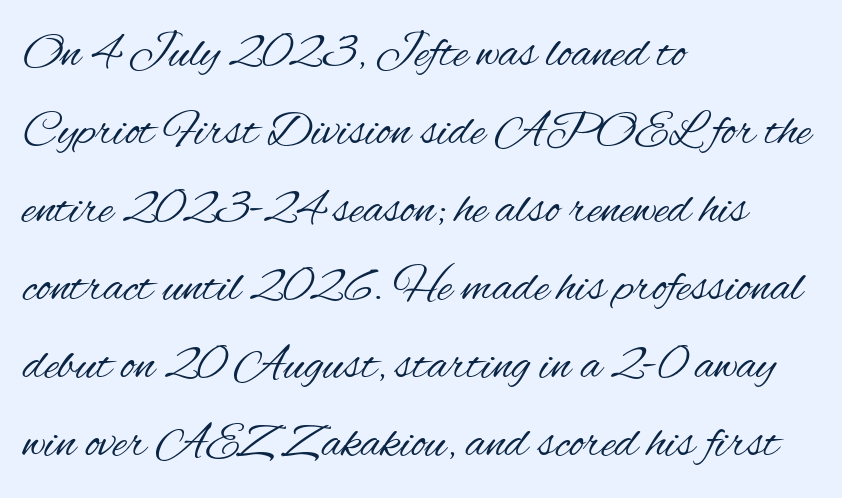
The image shows 49 px regular-weight, condensed sans-serif type; set left-aligned, normal line spacing (1.59x), normal letter spacing, not underlined; medium stroke contrast and a small x-height.
